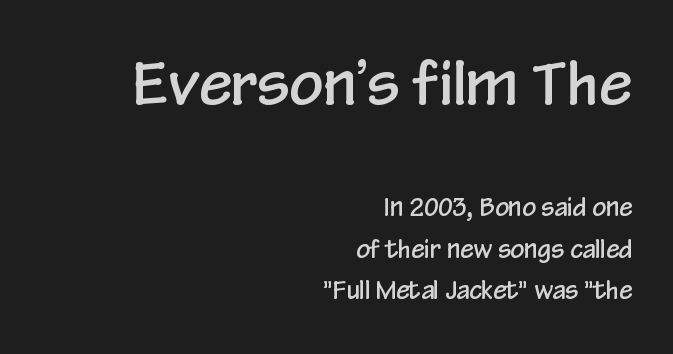
{"serif": "no", "italic": "no", "width": "condensed", "stroke_contrast": "low", "x_height": "medium", "monospaced": "no", "underline": "no", "align": "right", "line_spacing_ratio": 1.73, "letter_spacing": "normal", "letter_spacing_em": 0.0, "larger_block": "first", "size_ratio": 2.46, "glyph_px": 59}
